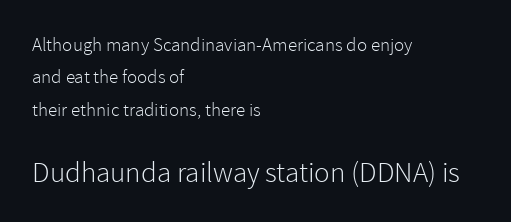
Q: Is the text bold? A: No.
Q: Is the text italic (slanted)? A: No, it is upright.
Q: Is the typeface a serif or a sans-serif typeface? A: Sans-serif.
Q: Is the text underlined? A: No.
Q: How is the paragraph aligned? A: Left-aligned.
Q: Is the spacing between letters normal or unusually wide? A: Normal.
Q: Which block of text is set in a larger size, the first (top) or the second (bottom)? A: The second (bottom) one.
Q: Width (condensed, normal, or wide)? A: Normal.
Q: x-height? A: Medium.
Q: Monospaced? A: No.
